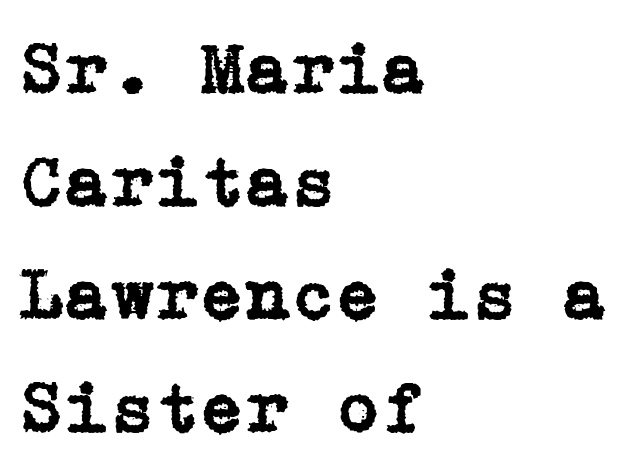
{"serif": "yes", "italic": "no", "width": "normal", "stroke_contrast": "low", "x_height": "medium", "underline": "no", "align": "left", "line_spacing": "normal", "line_spacing_ratio": 1.55, "letter_spacing": "normal", "letter_spacing_em": 0.0, "glyph_px": 73}
